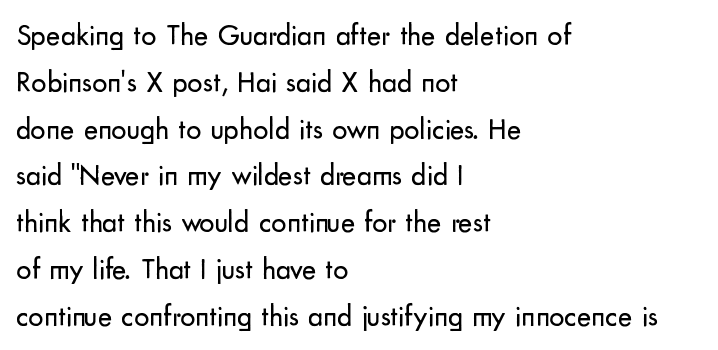
{"serif": "no", "italic": "no", "bold": "no", "weight": "regular", "width": "normal", "stroke_contrast": "low", "x_height": "small", "monospaced": "no", "underline": "no", "align": "left", "line_spacing": "normal", "line_spacing_ratio": 1.56, "letter_spacing": "normal", "letter_spacing_em": 0.0, "glyph_px": 30}
